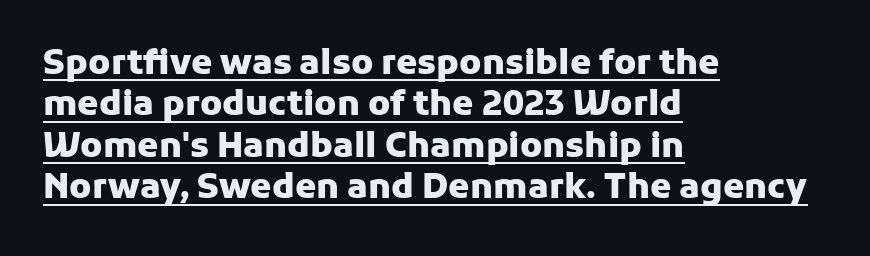
{"serif": "no", "italic": "no", "bold": "yes", "weight": "heavy", "width": "normal", "stroke_contrast": "low", "x_height": "medium", "monospaced": "no", "underline": "yes", "align": "left", "line_spacing_ratio": 1.22, "letter_spacing": "normal", "letter_spacing_em": 0.0, "glyph_px": 34}
